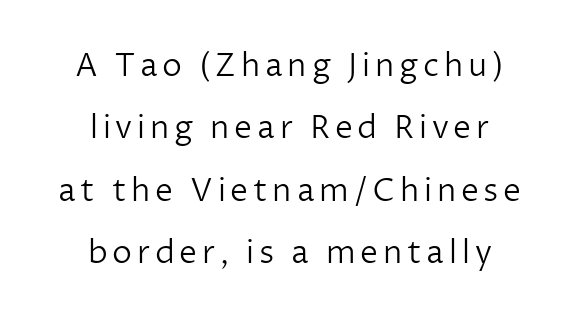
Line spacing here is loose. Nothing heavy about these letters — not bold at all. These lines are rendered in a variable-pitch font. The lines in this sample share a center point and differ in where they start and stop.
